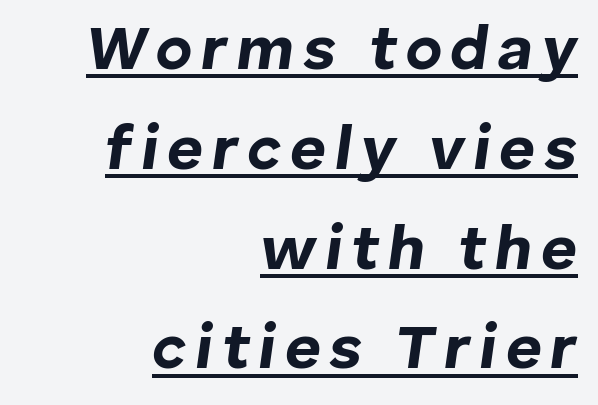
Q: Is the text bold? A: Yes.
Q: Is the text italic (slanted)? A: Yes, it leans right by about 8 degrees.
Q: Is the text underlined? A: Yes.
Q: How is the paragraph aligned? A: Right-aligned.
Q: Is the spacing between lines tight, normal or loose? A: Normal.
Q: Width (condensed, normal, or wide)? A: Normal.
Q: Stroke contrast? A: Low.
Q: x-height? A: Medium.
Q: Monospaced? A: No.
